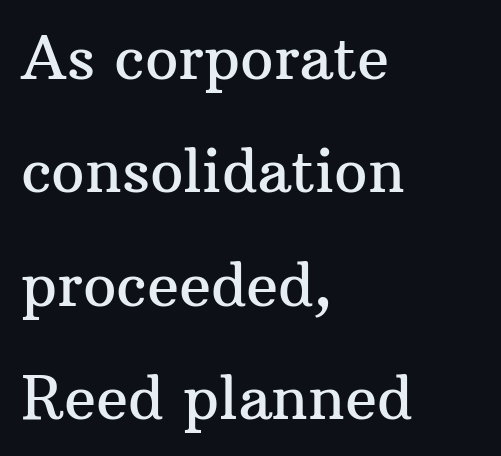
Visually the block forms a straight wall on the left and a jagged coastline on the right. Quick note: not italic, upright. Check under the words: just untouched page. The text was rendered using a seriffed face with decorative stroke endings. Line spacing here is loose.
